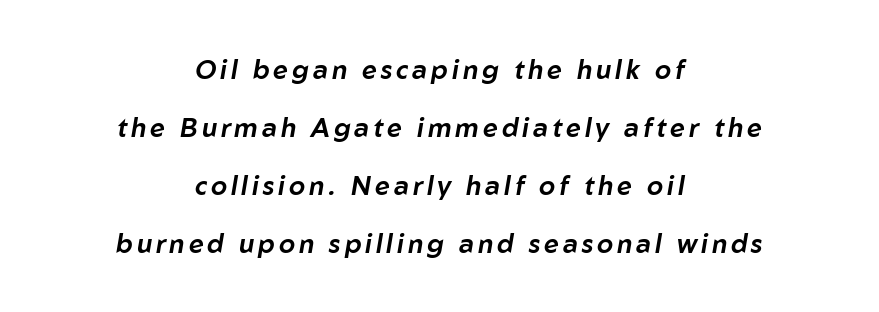
The image shows 26 px text type, italic (leaning right); set centered, loose line spacing (2.23x), not underlined.
